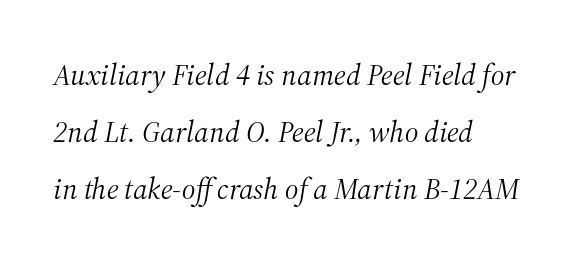
Glance below the letters and you will spot only blank space. Honestly, the rows look like they've been pulled way apart. Varying glyph widths throughout — classic text-font behaviour. The cut favours lightness, reaching ordinary text weight at its darkest.
